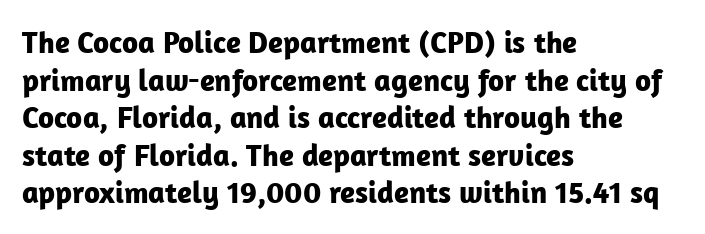
{"serif": "no", "italic": "no", "bold": "yes", "weight": "bold", "width": "normal", "stroke_contrast": "low", "x_height": "medium", "monospaced": "no", "underline": "no", "align": "left", "line_spacing_ratio": 1.21, "letter_spacing": "normal", "letter_spacing_em": 0.0, "glyph_px": 31}
